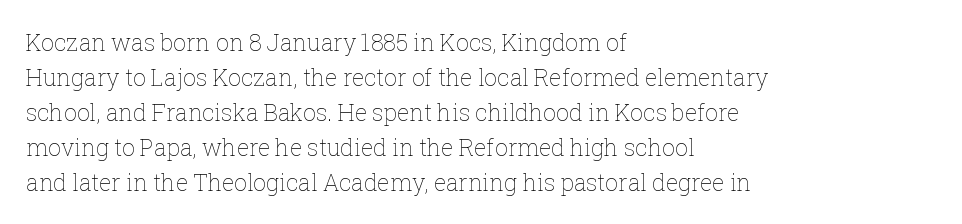
The image shows 23 px text type, upright; set left-aligned, normal line spacing (1.52x), normal letter spacing, not underlined.
